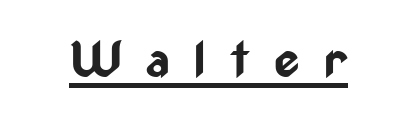
The image shows 49 px bold, condensed sans-serif type, upright; set unusually wide letter spacing (+0.48 em), underlined; low stroke contrast and a medium x-height.
